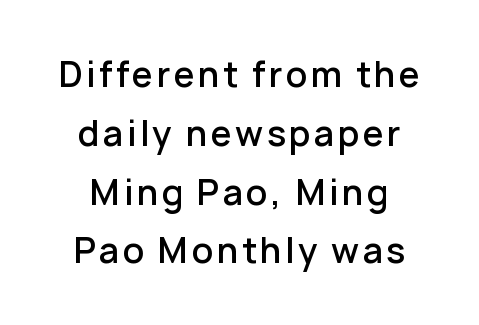
The letters advance in unequal steps, a hallmark of proportional type. Does the weight exceed regular? Yes, but only to semibold. The type family on display is of the sans-serif kind. No italicization has been applied; the sample stays upright. The zone under the glyphs is completely vacant.
